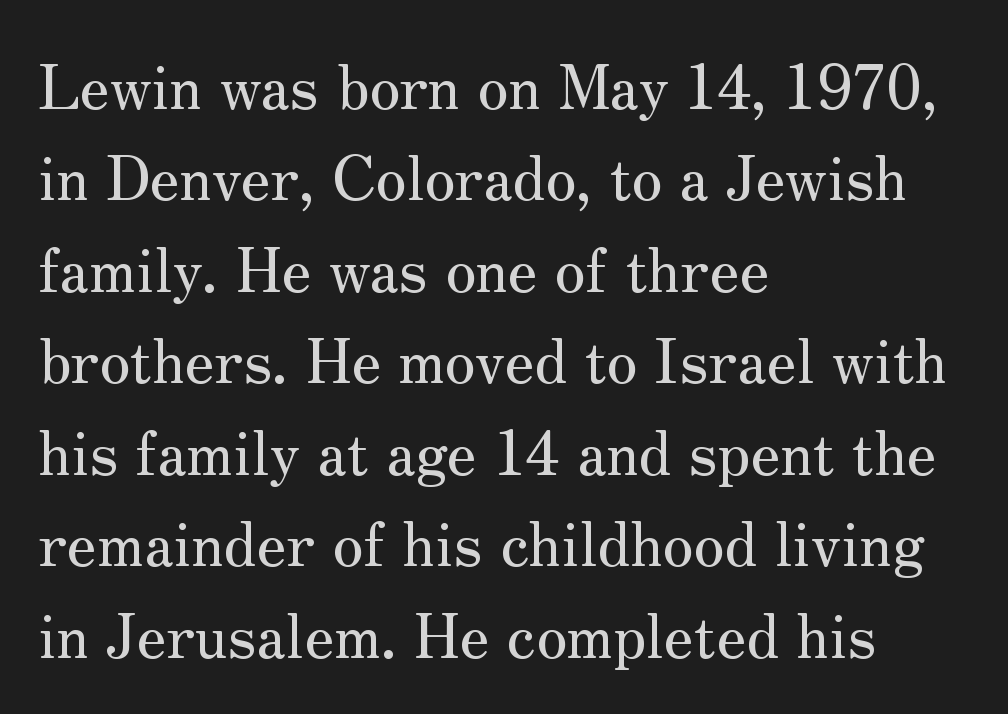
Q: Is the text italic (slanted)? A: No, it is upright.
Q: Is the typeface a serif or a sans-serif typeface? A: Serif.
Q: Is the text underlined? A: No.
Q: How is the paragraph aligned? A: Left-aligned.
Q: Is the spacing between letters normal or unusually wide? A: Normal.
Q: Is the spacing between lines tight, normal or loose? A: Normal.
Q: Width (condensed, normal, or wide)? A: Normal.
Q: Stroke contrast? A: Medium.
Q: x-height? A: Small.
Q: Monospaced? A: No.
